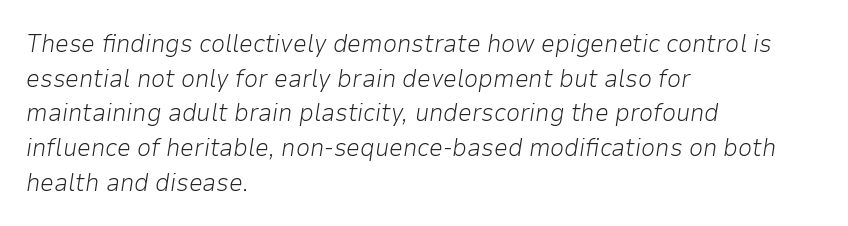
Q: Is the text bold? A: No.
Q: Is the text italic (slanted)? A: Yes, it leans right by about 9 degrees.
Q: Is the text underlined? A: No.
Q: How is the paragraph aligned? A: Left-aligned.
Q: Is the spacing between letters normal or unusually wide? A: Normal.
Q: Is the spacing between lines tight, normal or loose? A: Normal.
